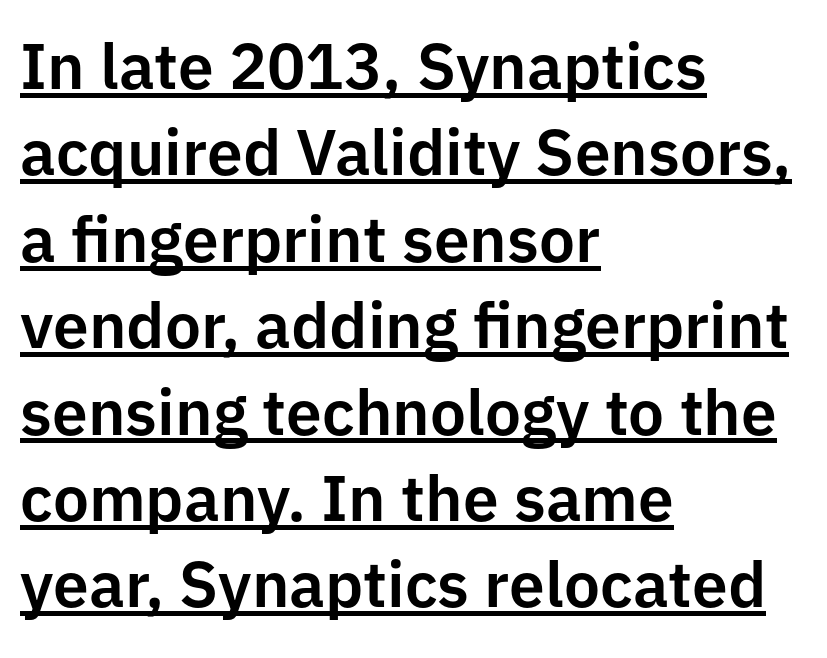
{"serif": "no", "italic": "no", "width": "normal", "stroke_contrast": "low", "x_height": "medium", "monospaced": "no", "underline": "yes", "align": "left", "line_spacing": "normal", "line_spacing_ratio": 1.35, "letter_spacing": "normal", "letter_spacing_em": 0.0, "glyph_px": 64}
